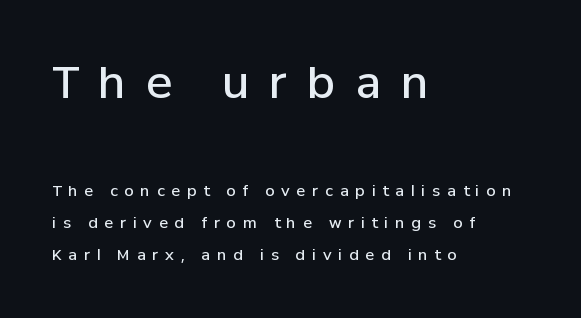
{"serif": "no", "italic": "no", "bold": "semi", "weight": "semibold", "width": "normal", "stroke_contrast": "low", "x_height": "medium", "monospaced": "no", "underline": "no", "align": "left", "line_spacing": "loose", "line_spacing_ratio": 2.12, "letter_spacing": "wide", "letter_spacing_em": 0.45, "larger_block": "first", "size_ratio": 2.93, "glyph_px": 44}
